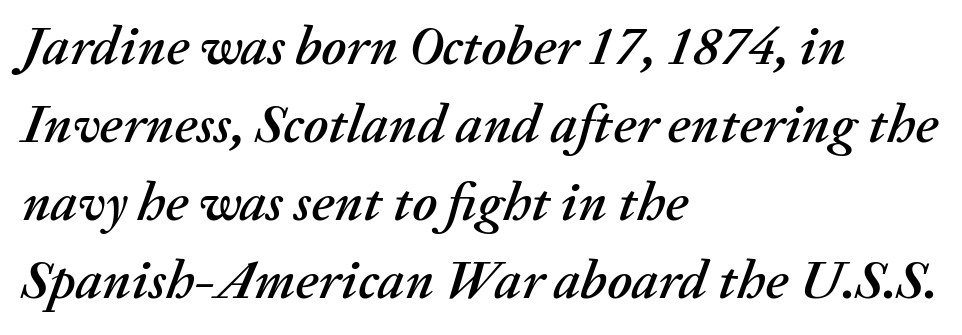
Q: Is the text italic (slanted)? A: Yes, it leans right by about 20 degrees.
Q: Is the text underlined? A: No.
Q: How is the paragraph aligned? A: Left-aligned.
Q: Is the spacing between letters normal or unusually wide? A: Normal.
Q: Is the spacing between lines tight, normal or loose? A: Normal.
Q: Width (condensed, normal, or wide)? A: Normal.
Q: Stroke contrast? A: Medium.
Q: x-height? A: Medium.
Q: Monospaced? A: No.
